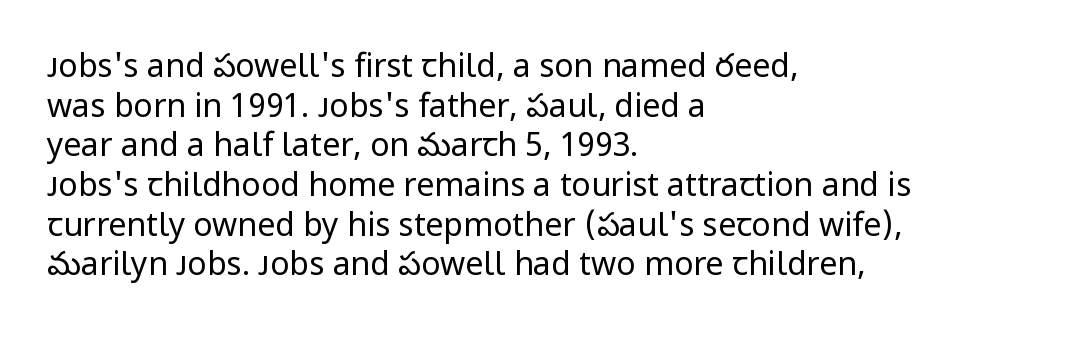
Heft: none added — not bold. A typesetter would mark this as roman, not italic. I'd call this a sans setting — the letters go barefoot. The paragraph has a hard left edge and a soft right edge.
